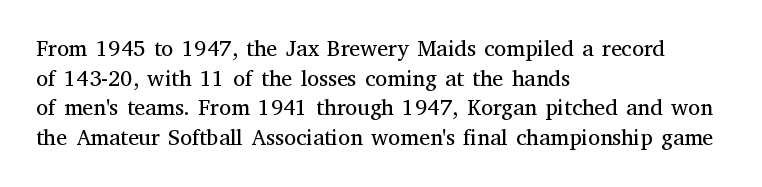
Q: Is the text bold? A: No.
Q: Is the text italic (slanted)? A: No, it is upright.
Q: Is the text underlined? A: No.
Q: How is the paragraph aligned? A: Left-aligned.
Q: Is the spacing between letters normal or unusually wide? A: Normal.
Q: Is the spacing between lines tight, normal or loose? A: Normal.
